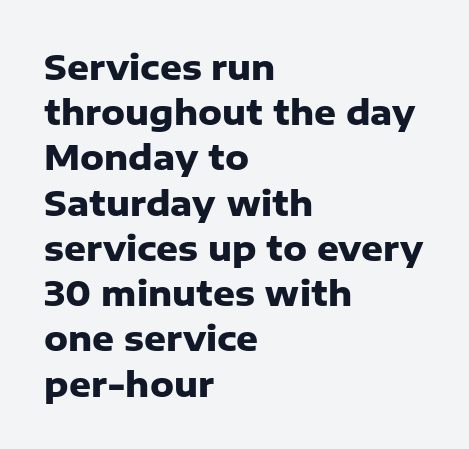
Q: Is the text bold? A: Yes.
Q: Is the text italic (slanted)? A: No, it is upright.
Q: Is the typeface a serif or a sans-serif typeface? A: Sans-serif.
Q: Is the text underlined? A: No.
Q: How is the paragraph aligned? A: Left-aligned.
Q: Is the spacing between letters normal or unusually wide? A: Normal.
Q: Is the spacing between lines tight, normal or loose? A: Normal.
Q: Width (condensed, normal, or wide)? A: Normal.
Q: Stroke contrast? A: Low.
Q: x-height? A: Medium.
Q: Monospaced? A: No.
